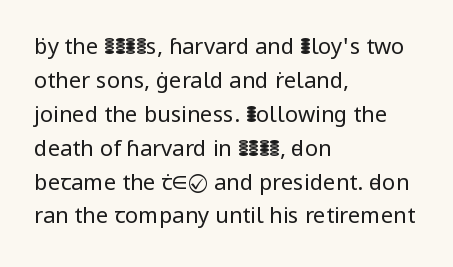
{"italic": "no", "bold": "no", "underline": "no", "align": "left", "line_spacing": "normal", "line_spacing_ratio": 1.54, "letter_spacing": "normal", "letter_spacing_em": 0.0, "glyph_px": 22}
